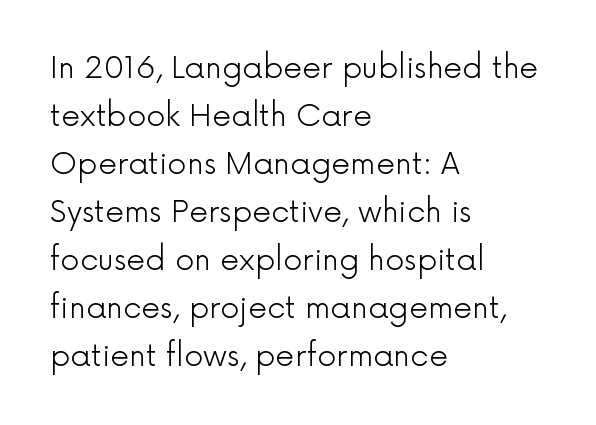
{"serif": "no", "italic": "no", "bold": "no", "weight": "light", "width": "normal", "x_height": "medium", "monospaced": "no", "underline": "no", "align": "left", "line_spacing": "normal", "line_spacing_ratio": 1.6, "letter_spacing": "normal", "letter_spacing_em": 0.0, "glyph_px": 30}
